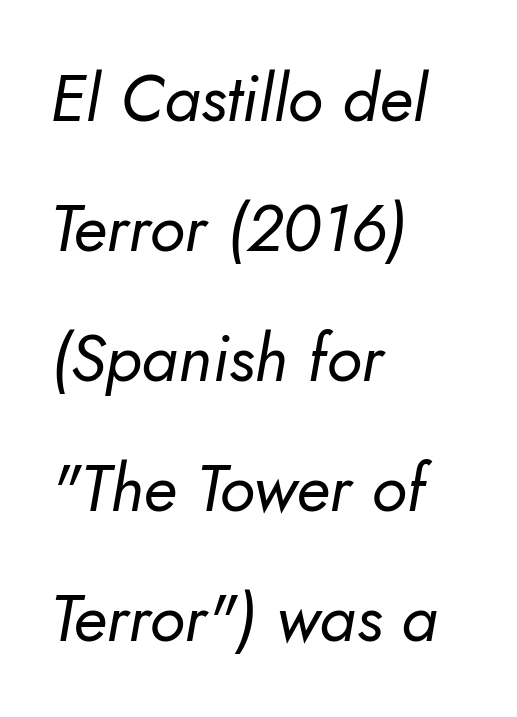
{"serif": "no", "bold": "no", "weight": "regular", "width": "normal", "stroke_contrast": "low", "x_height": "small", "monospaced": "no", "underline": "no", "align": "left", "line_spacing": "loose", "line_spacing_ratio": 1.97, "letter_spacing": "normal", "letter_spacing_em": 0.0, "glyph_px": 66}
